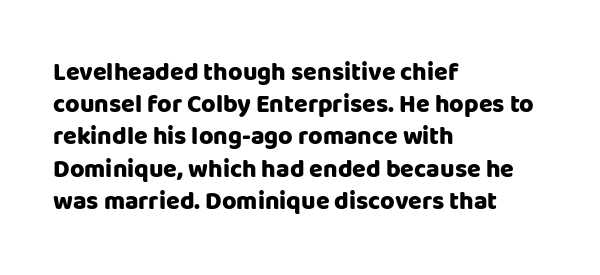
The lines sit at an ordinary, default distance from one another. Italic? Not at all — the glyphs are vertical. This rendering leaves character spacing at its baseline value. A student would call this left alignment; a typographer would say flush left, rag right.
